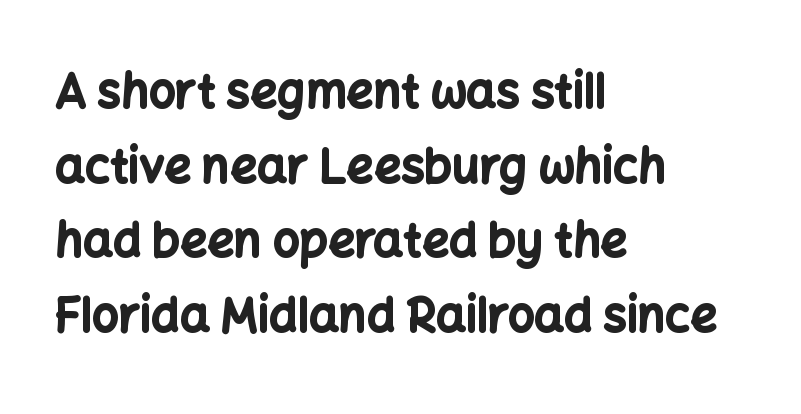
The image shows 47 px bold sans-serif type, upright; set left-aligned, normal line spacing (1.59x), normal letter spacing, not underlined; low stroke contrast and a medium x-height.
